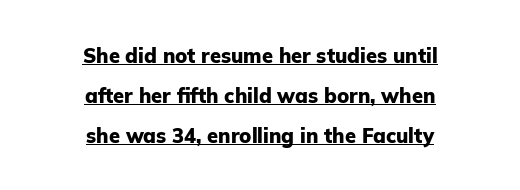
The image shows 20 px bold type, upright; set centered, loose line spacing (2.0x), normal letter spacing, underlined.
